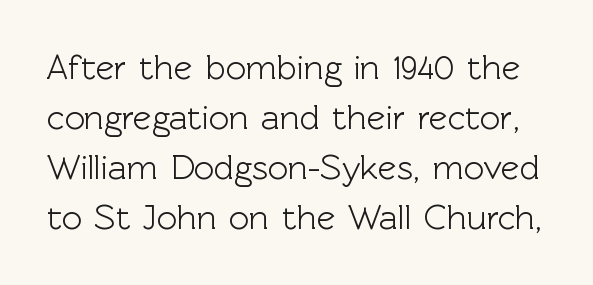
Q: Is the text italic (slanted)? A: No, it is upright.
Q: Is the typeface a serif or a sans-serif typeface? A: Sans-serif.
Q: Is the text underlined? A: No.
Q: Is the spacing between letters normal or unusually wide? A: Normal.
Q: Is the spacing between lines tight, normal or loose? A: Normal.
Q: Width (condensed, normal, or wide)? A: Normal.
Q: x-height? A: Medium.
Q: Monospaced? A: No.
